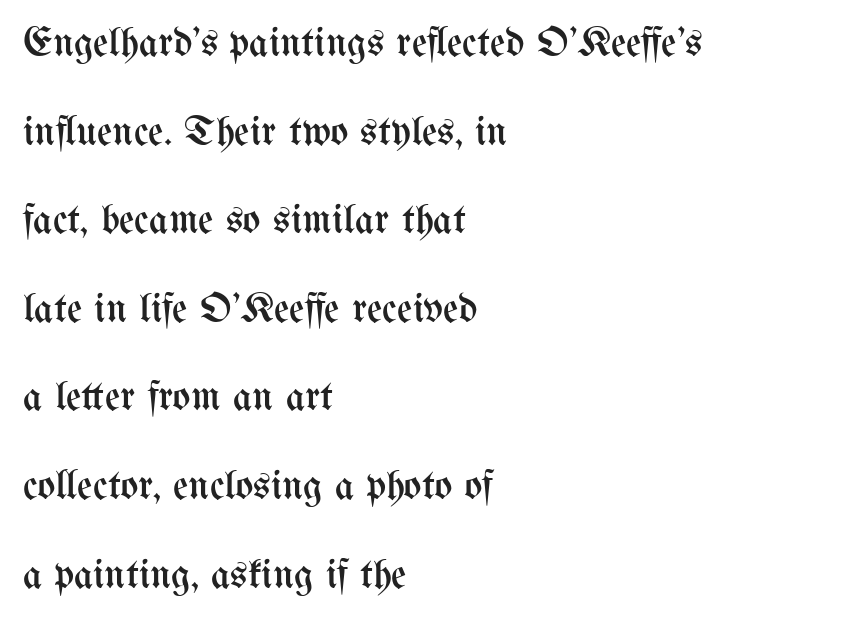
{"italic": "no", "bold": "no", "weight": "regular", "width": "condensed", "stroke_contrast": "medium", "x_height": "medium", "monospaced": "no", "underline": "no", "align": "left", "line_spacing": "loose", "line_spacing_ratio": 2.11, "letter_spacing": "normal", "letter_spacing_em": 0.0, "glyph_px": 42}
